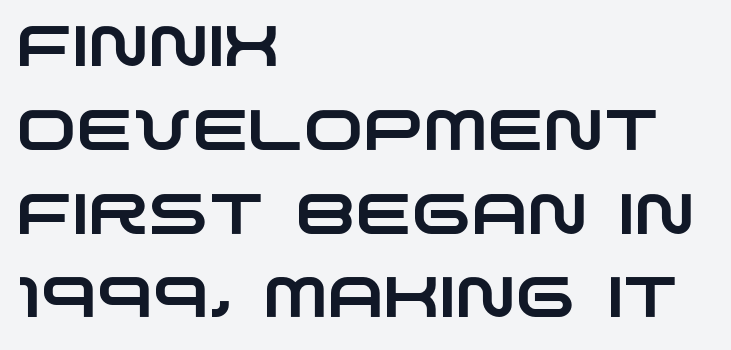
{"serif": "no", "width": "wide", "stroke_contrast": "low", "x_height": "large", "monospaced": "no", "underline": "no", "align": "left", "line_spacing": "normal", "line_spacing_ratio": 1.47, "letter_spacing": "normal", "letter_spacing_em": 0.0, "glyph_px": 57}
